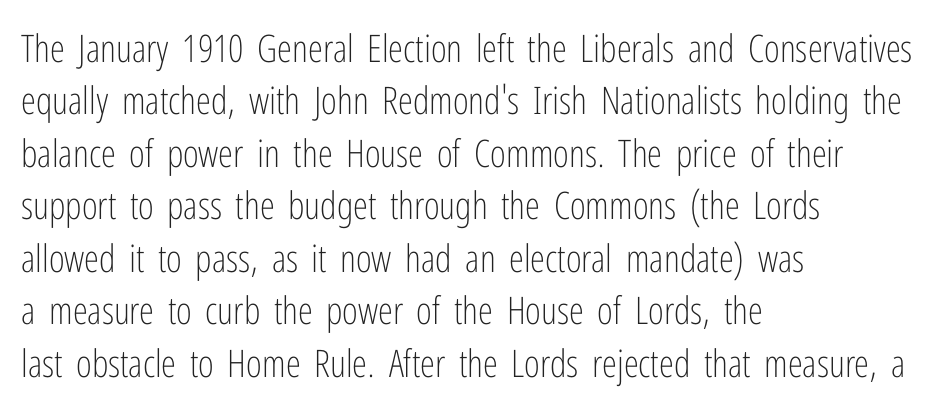
Q: Is the text bold? A: No.
Q: Is the text italic (slanted)? A: No, it is upright.
Q: Is the typeface a serif or a sans-serif typeface? A: Sans-serif.
Q: Is the text underlined? A: No.
Q: How is the paragraph aligned? A: Left-aligned.
Q: Is the spacing between letters normal or unusually wide? A: Normal.
Q: Is the spacing between lines tight, normal or loose? A: Normal.
Q: Width (condensed, normal, or wide)? A: Condensed.
Q: Stroke contrast? A: Low.
Q: x-height? A: Medium.
Q: Monospaced? A: No.
